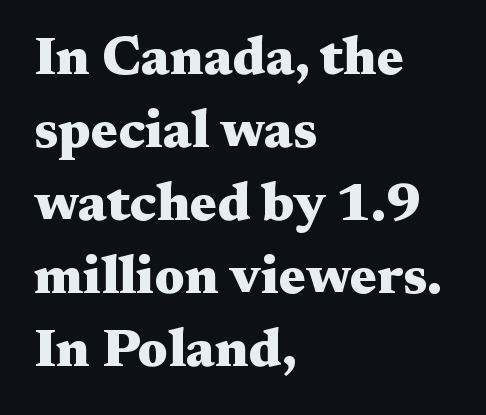
Q: Is the text bold? A: Yes.
Q: Is the text italic (slanted)? A: No, it is upright.
Q: Is the typeface a serif or a sans-serif typeface? A: Serif.
Q: Is the text underlined? A: No.
Q: How is the paragraph aligned? A: Left-aligned.
Q: Is the spacing between letters normal or unusually wide? A: Normal.
Q: Is the spacing between lines tight, normal or loose? A: Normal.
Q: Width (condensed, normal, or wide)? A: Wide.
Q: Stroke contrast? A: Medium.
Q: x-height? A: Medium.
Q: Monospaced? A: No.
